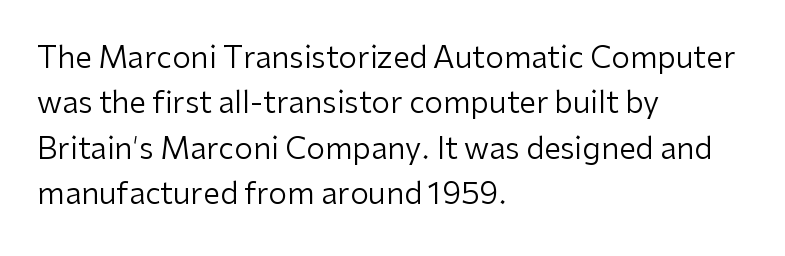
{"serif": "no", "italic": "no", "bold": "no", "weight": "regular", "width": "normal", "stroke_contrast": "low", "x_height": "medium", "monospaced": "no", "underline": "no", "align": "left", "line_spacing": "normal", "line_spacing_ratio": 1.51, "letter_spacing": "normal", "letter_spacing_em": 0.0, "glyph_px": 30}
